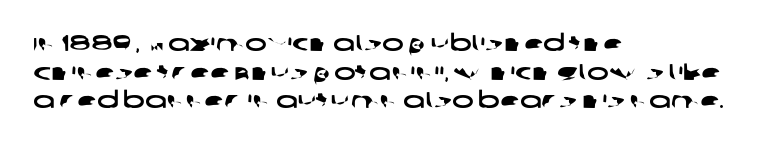
Q: Is the text underlined? A: No.
Q: How is the paragraph aligned? A: Left-aligned.
Q: Is the spacing between letters normal or unusually wide? A: Normal.
Q: Is the spacing between lines tight, normal or loose? A: Normal.
